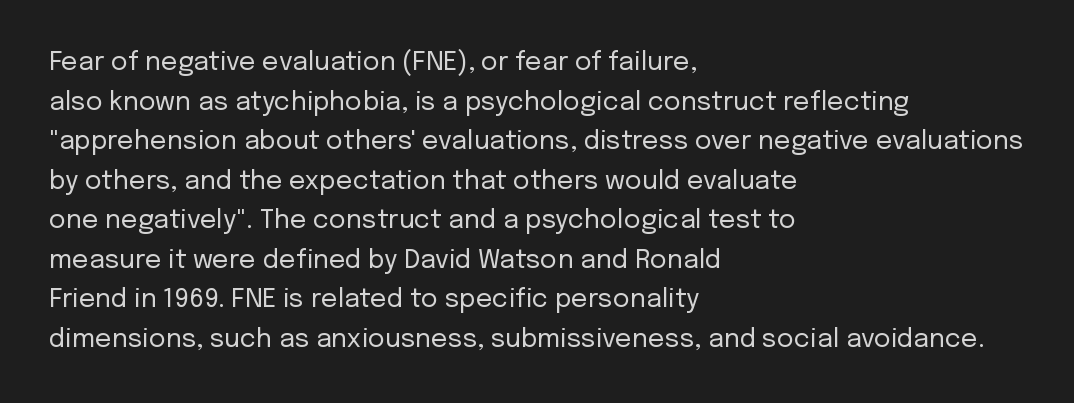
The block of text has a typical density, with ordinary space between rows. The line texture is even and compact thanks to regular tracking. Nothing heavy about these letters — not bold at all. Which margin do the lines hug? The left one — the right edge is uneven.
